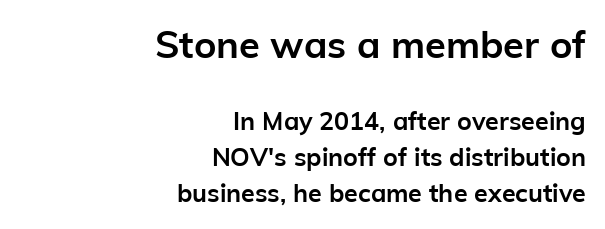
{"serif": "no", "italic": "no", "bold": "yes", "weight": "semibold", "width": "normal", "stroke_contrast": "low", "x_height": "medium", "monospaced": "no", "underline": "no", "align": "right", "line_spacing": "normal", "line_spacing_ratio": 1.44, "letter_spacing": "normal", "letter_spacing_em": 0.0, "larger_block": "first", "size_ratio": 1.52, "glyph_px": 38}
